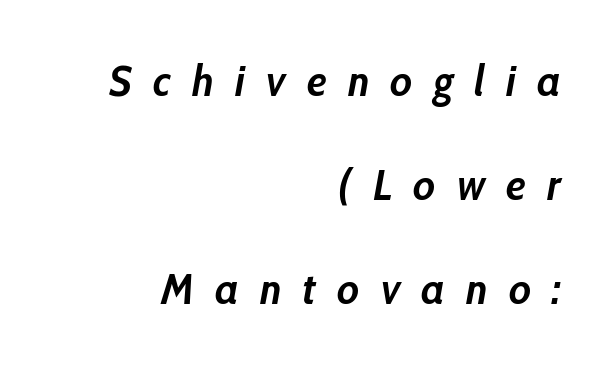
The image shows 44 px semibold, condensed type, italic (leaning right); set right-aligned, loose line spacing (2.36x), unusually wide letter spacing (+0.48 em), not underlined; low stroke contrast and a medium x-height.
